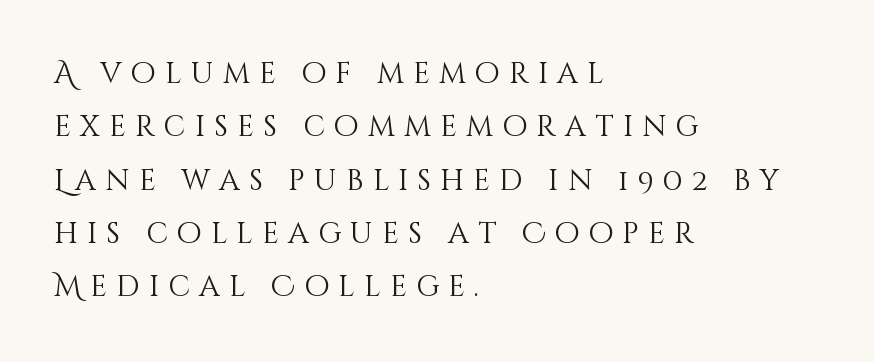
The compositor pushed each line to the left boundary. Each letter keeps its own natural width here, so spacing adapts to shape. How are the letters spaced? Widely, with obvious added tracking. Unmarked baselines from the first word to the last. Counters stay open thanks to moderate or lighter strokes. Quick note: not italic, upright.
